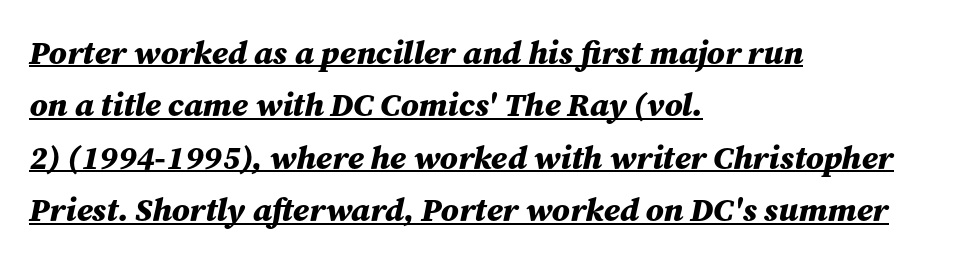
The image shows 33 px bold type, italic (leaning right); set left-aligned, normal line spacing (1.59x), normal letter spacing, underlined; medium stroke contrast and a medium x-height.
